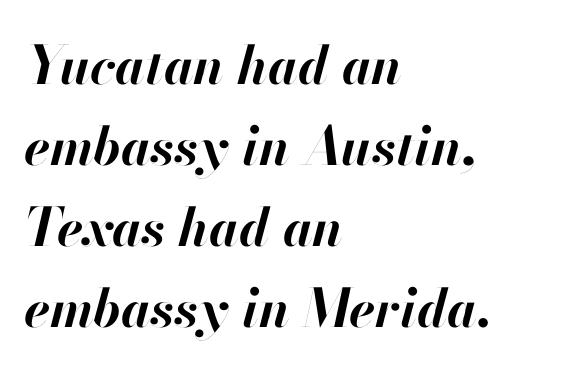
{"italic": "yes", "lean": "right", "slant_degrees": 13, "bold": "yes", "weight": "bold", "width": "normal", "stroke_contrast": "high", "x_height": "small", "monospaced": "no", "underline": "no", "align": "left", "line_spacing": "normal", "line_spacing_ratio": 1.53, "letter_spacing": "normal", "letter_spacing_em": 0.0, "glyph_px": 53}
